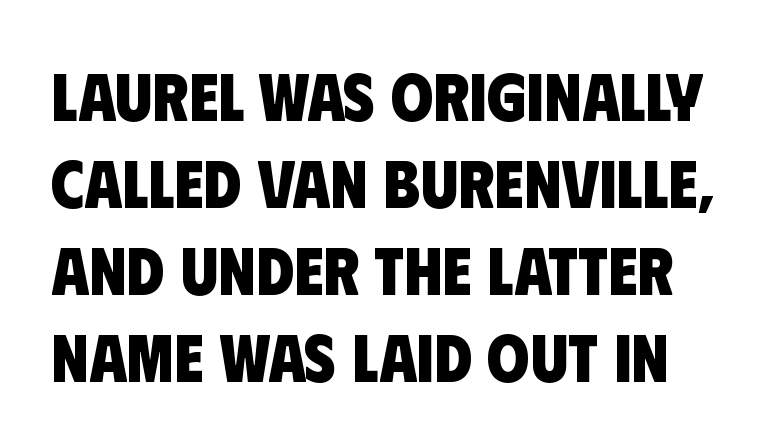
The words here are not underlined. This sample uses plain, unmodified letter spacing. Stroke terminals: plain, sans-serif. The characters look thick and weighty, a clear bold. Looks like regular typesetting: each glyph gets only the width it needs.
